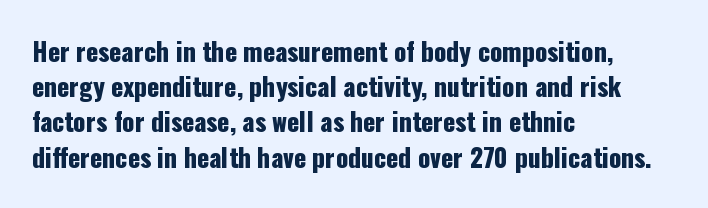
Q: Is the text italic (slanted)? A: No, it is upright.
Q: Is the text underlined? A: No.
Q: How is the paragraph aligned? A: Left-aligned.
Q: Is the spacing between letters normal or unusually wide? A: Normal.
Q: Is the spacing between lines tight, normal or loose? A: Normal.
